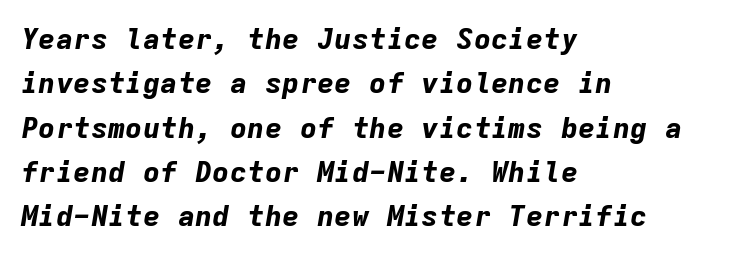
{"italic": "yes", "lean": "right", "slant_degrees": 9, "bold": "yes", "weight": "bold", "width": "normal", "stroke_contrast": "low", "x_height": "medium", "monospaced": "yes", "underline": "no", "align": "left", "line_spacing": "normal", "line_spacing_ratio": 1.53, "letter_spacing": "normal", "letter_spacing_em": 0.0, "glyph_px": 29}
